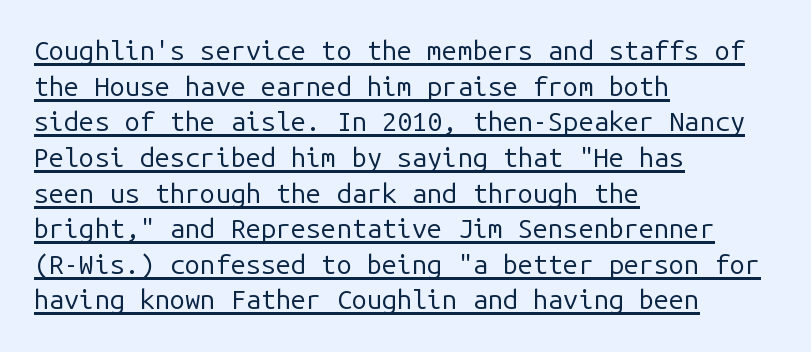
If you drew a ruler down the left edge, every line would touch it. Vertical spacing — default. Like a heading marked for emphasis, these lines bear an underscore. These lines were composed using upright roman letters. Bold? No — there's no thickening of the strokes.
